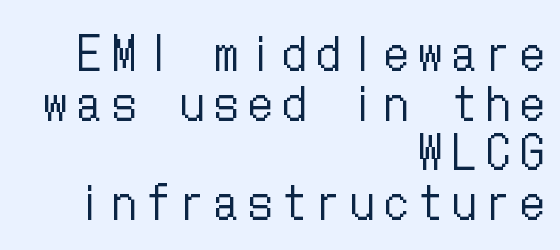
Q: Is the text bold? A: No.
Q: Is the text italic (slanted)? A: No, it is upright.
Q: Is the text underlined? A: No.
Q: How is the paragraph aligned? A: Right-aligned.
Q: Is the spacing between letters normal or unusually wide? A: Unusually wide.
Q: Is the spacing between lines tight, normal or loose? A: Tight.
Q: Width (condensed, normal, or wide)? A: Condensed.
Q: Stroke contrast? A: Low.
Q: x-height? A: Medium.
